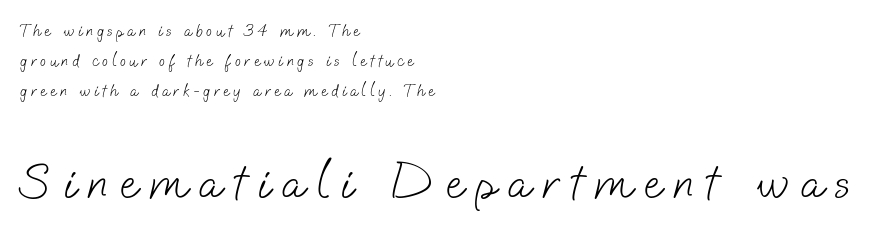
The image shows 51 px light sans-serif type; set left-aligned, line spacing 1.77x, unusually wide letter spacing (+0.23 em), not underlined; the second (bottom) block is 3.0x larger; low stroke contrast and a small x-height.
